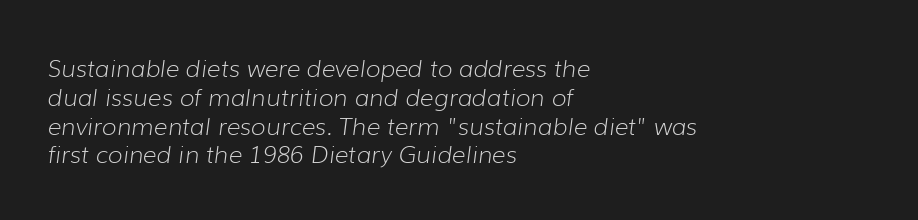
A typesetter would call this zero additional tracking. The compositor pushed each line to the left boundary. The weight would be labelled regular, book, light, or lighter still. Slant detected: the letters are inclined.
